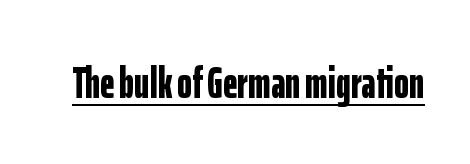
{"serif": "no", "italic": "no", "bold": "yes", "weight": "bold", "width": "condensed", "stroke_contrast": "low", "x_height": "medium", "monospaced": "no", "underline": "yes", "letter_spacing": "normal", "letter_spacing_em": 0.0, "glyph_px": 45}
